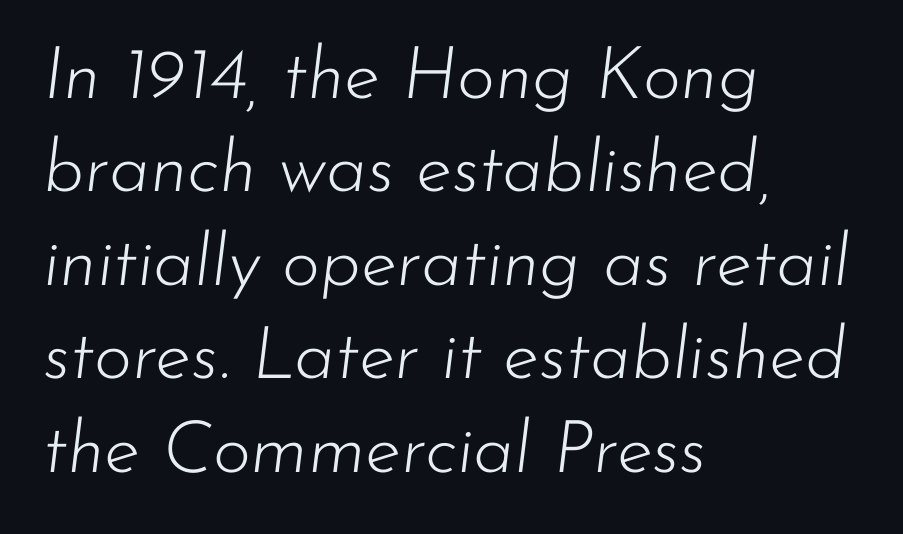
Q: Is the text bold? A: No.
Q: Is the text italic (slanted)? A: Yes, it leans right by about 7 degrees.
Q: Is the text underlined? A: No.
Q: How is the paragraph aligned? A: Left-aligned.
Q: Is the spacing between letters normal or unusually wide? A: Normal.
Q: Is the spacing between lines tight, normal or loose? A: Normal.
Q: Width (condensed, normal, or wide)? A: Normal.
Q: Stroke contrast? A: Low.
Q: x-height? A: Small.
Q: Monospaced? A: No.
